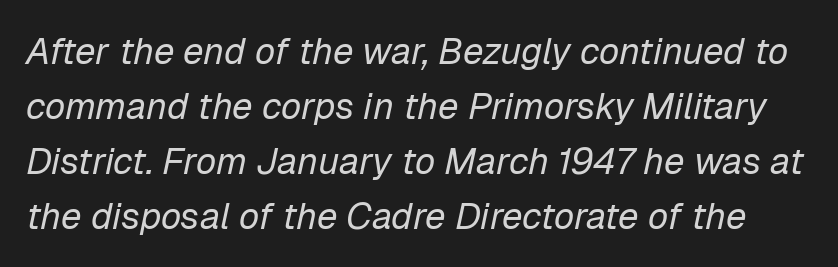
Has an underline been added? It has not. There is no visible air inserted between adjacent glyphs. Slant detected: the letters are inclined. Each letter keeps its own natural width here, so spacing adapts to shape. Weight class: somewhere from thin through regular.
